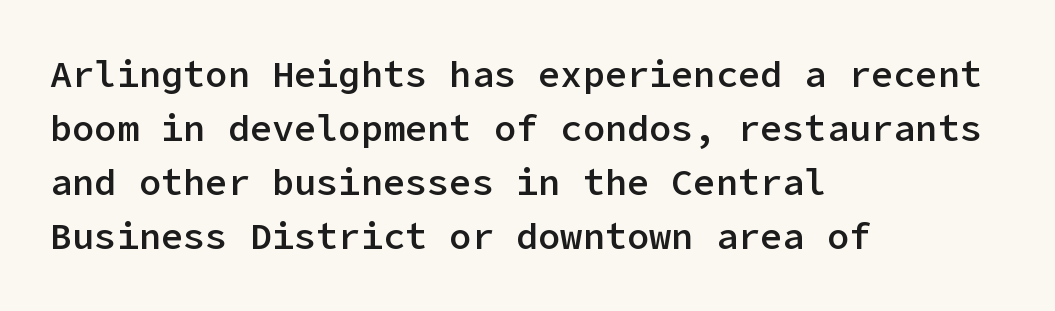
Q: Is the text bold? A: Semi-bold.
Q: Is the text italic (slanted)? A: No, it is upright.
Q: Is the typeface a serif or a sans-serif typeface? A: Sans-serif.
Q: Is the text underlined? A: No.
Q: How is the paragraph aligned? A: Left-aligned.
Q: Is the spacing between letters normal or unusually wide? A: Normal.
Q: Is the spacing between lines tight, normal or loose? A: Normal.
Q: Width (condensed, normal, or wide)? A: Normal.
Q: Stroke contrast? A: Low.
Q: x-height? A: Medium.
